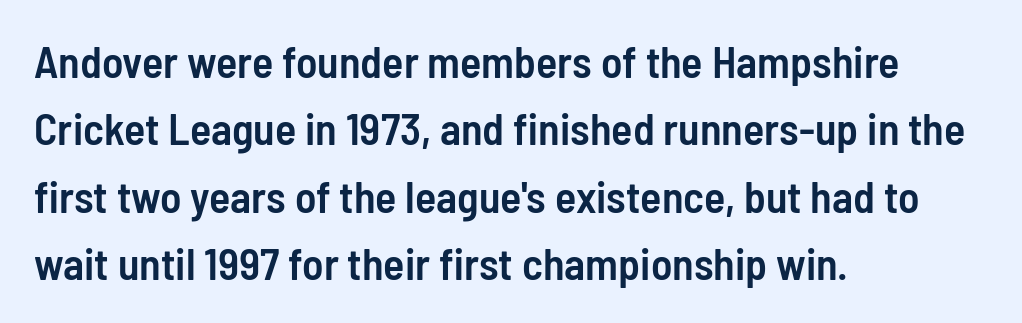
{"serif": "no", "italic": "no", "bold": "semi", "weight": "semibold", "width": "condensed", "stroke_contrast": "low", "x_height": "medium", "monospaced": "no", "underline": "no", "align": "left", "line_spacing": "normal", "line_spacing_ratio": 1.53, "letter_spacing": "normal", "letter_spacing_em": 0.0, "glyph_px": 44}
